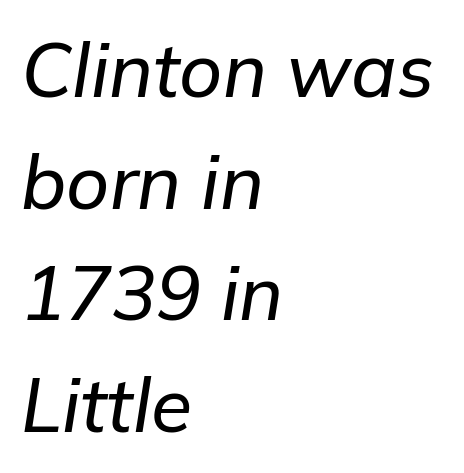
Q: Is the text italic (slanted)? A: Yes, it leans right by about 9 degrees.
Q: Is the text underlined? A: No.
Q: How is the paragraph aligned? A: Left-aligned.
Q: Is the spacing between letters normal or unusually wide? A: Normal.
Q: Is the spacing between lines tight, normal or loose? A: Normal.
Q: Width (condensed, normal, or wide)? A: Normal.
Q: Stroke contrast? A: Low.
Q: x-height? A: Medium.
Q: Monospaced? A: No.
